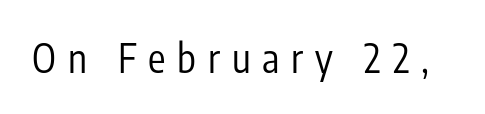
{"serif": "no", "italic": "no", "bold": "no", "weight": "regular", "width": "condensed", "stroke_contrast": "low", "x_height": "medium", "monospaced": "no", "underline": "no", "letter_spacing": "wide", "letter_spacing_em": 0.3, "glyph_px": 39}
